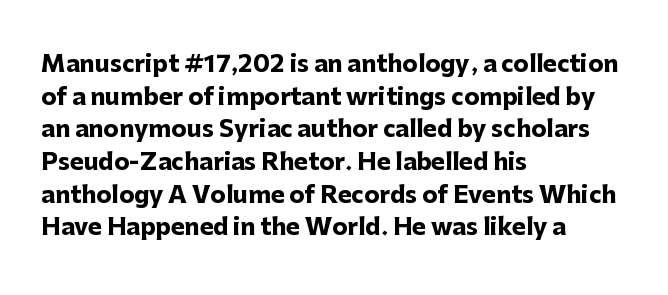
The image shows 23 px bold type, upright; set left-aligned, normal line spacing (1.42x), normal letter spacing, not underlined.
